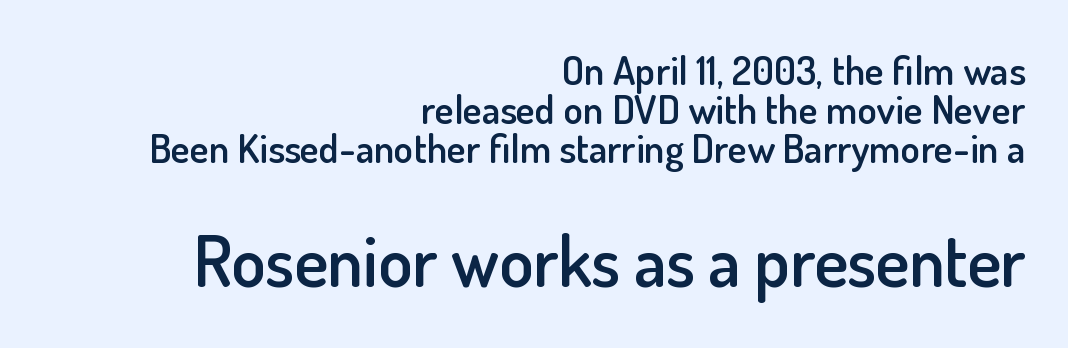
{"serif": "no", "italic": "no", "bold": "semi", "weight": "semibold", "width": "normal", "stroke_contrast": "low", "x_height": "small", "monospaced": "no", "underline": "no", "align": "right", "line_spacing": "tight", "line_spacing_ratio": 0.97, "letter_spacing": "normal", "letter_spacing_em": 0.0, "larger_block": "second", "size_ratio": 1.75, "glyph_px": 70}
